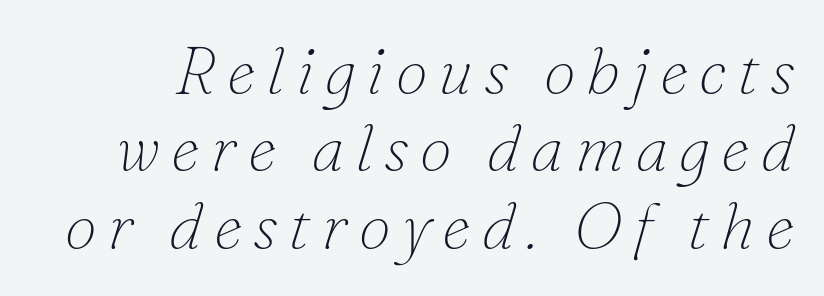
The image shows 65 px thin serif type, italic (leaning right); set line spacing 1.19x, not underlined; low stroke contrast and a small x-height.
